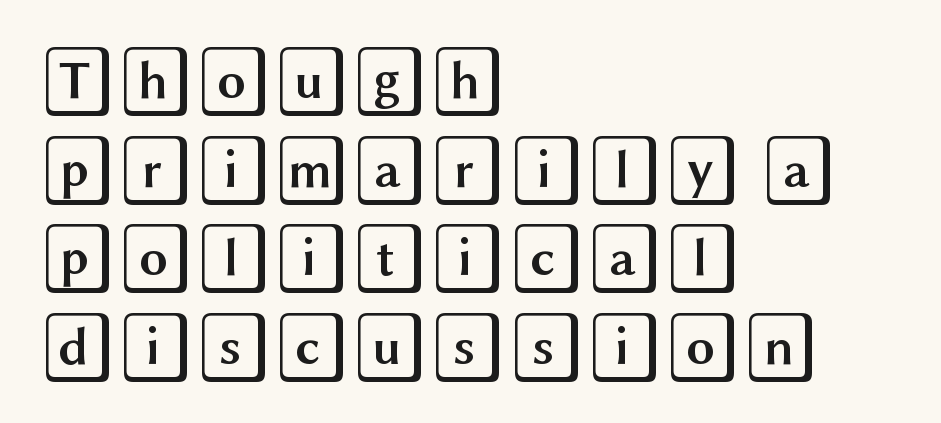
Baseline-to-baseline distance is the conventional proportion of letter height. The setting favours the left margin, as ordinary paragraphs usually do. Honestly, there is no underline to notice here at all. Quick note: not italic, upright. Is the letter spacing exaggerated? No — it looks like the ordinary default.
